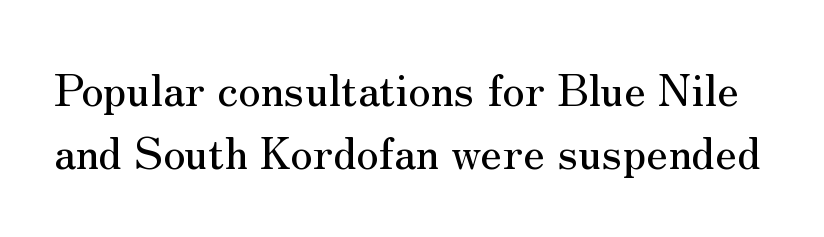
Spacing between characters is what you'd get straight out of the box. This sample uses an upright cut, with every glyph sitting square on the baseline. The vertical gap from one line to the next is medium. Do the characters align in a grid? No, the font is proportional. The strip under each line holds only bare page. This is serif lettering, the kind often seen in printed books.
